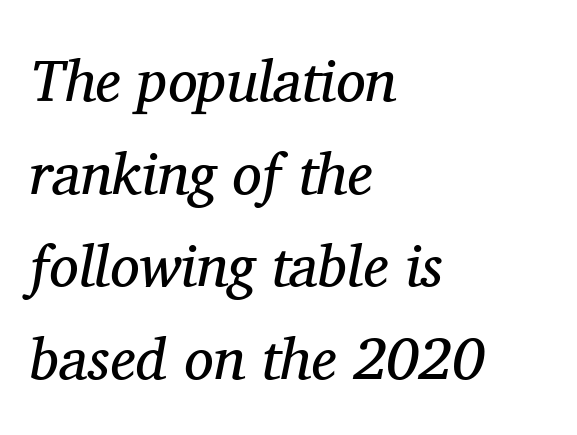
Serifs: yes, visible at the terminals of the letterforms. The passage shown is not bold in any degree. A bare baseline throughout the passage. Quick note: italic. The setting favours the left margin, as ordinary paragraphs usually do.
